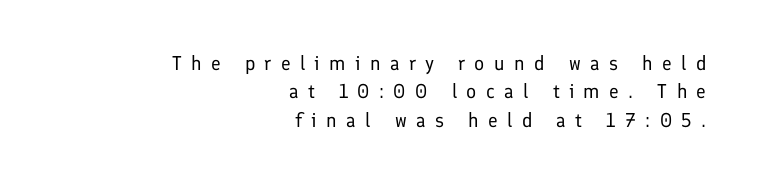
Quick note: underline off. The block of text has a typical density, with ordinary space between rows. Upright lettering throughout. The tracking reads as deliberately expanded to a designer's eye. Caption: multi-line text, flush right, ragged left. The characters are drawn with everyday or finer stroke widths.
